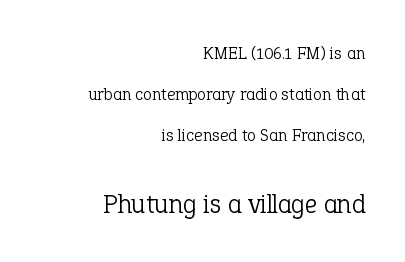
{"italic": "no", "bold": "no", "underline": "no", "align": "right", "line_spacing": "loose", "line_spacing_ratio": 2.28, "letter_spacing": "normal", "letter_spacing_em": 0.0, "larger_block": "second", "size_ratio": 1.5, "glyph_px": 27}
